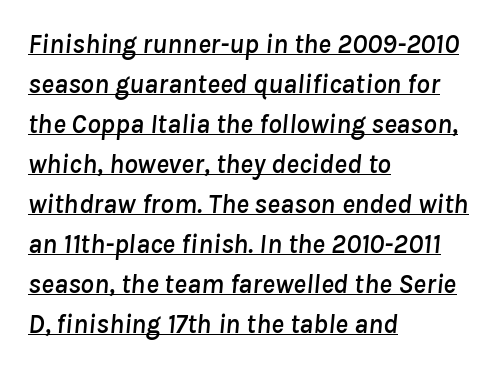
The image shows 27 px text type, italic (leaning right); set left-aligned, normal line spacing (1.48x), normal letter spacing, underlined.
